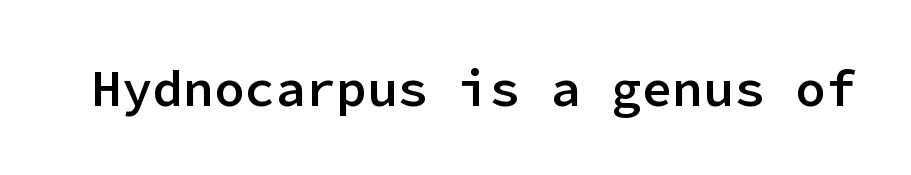
Q: Is the text bold? A: Semi-bold.
Q: Is the text italic (slanted)? A: No, it is upright.
Q: Is the typeface a serif or a sans-serif typeface? A: Sans-serif.
Q: Is the text underlined? A: No.
Q: Is the spacing between letters normal or unusually wide? A: Normal.
Q: Width (condensed, normal, or wide)? A: Normal.
Q: Stroke contrast? A: Low.
Q: x-height? A: Medium.
Q: Monospaced? A: Yes.
